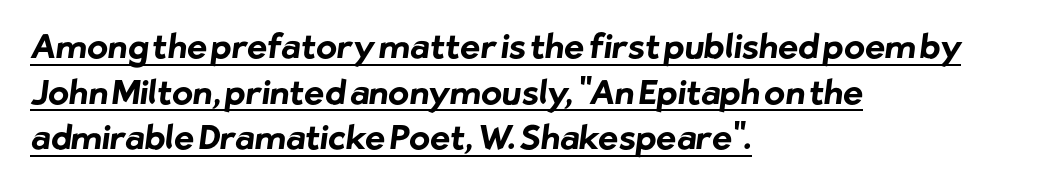
Q: Is the text bold? A: Yes.
Q: Is the typeface a serif or a sans-serif typeface? A: Sans-serif.
Q: Is the text underlined? A: Yes.
Q: How is the paragraph aligned? A: Left-aligned.
Q: Is the spacing between letters normal or unusually wide? A: Normal.
Q: Is the spacing between lines tight, normal or loose? A: Normal.
Q: Width (condensed, normal, or wide)? A: Normal.
Q: Stroke contrast? A: Low.
Q: x-height? A: Medium.
Q: Monospaced? A: No.
